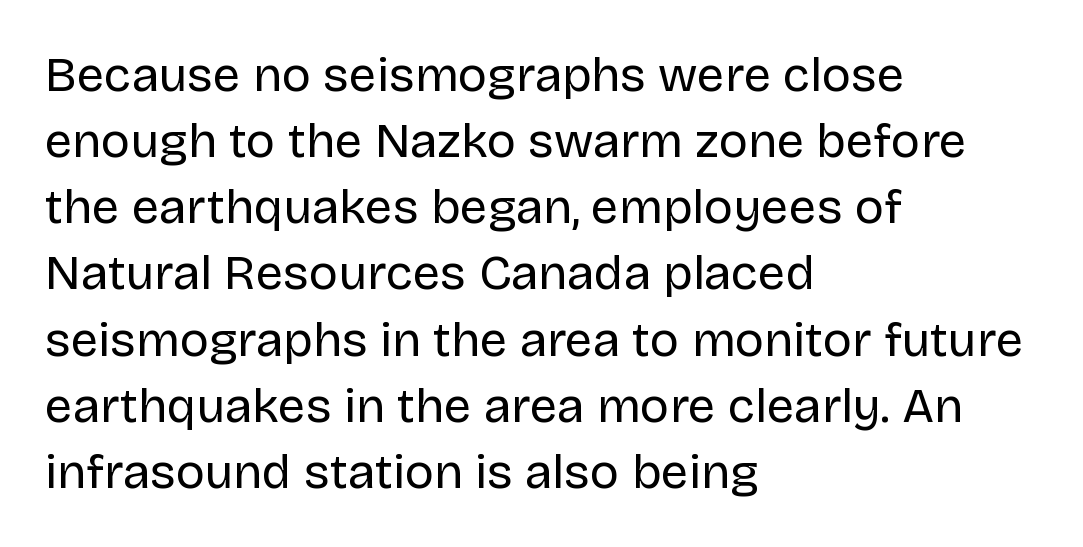
Q: Is the text bold? A: No.
Q: Is the text italic (slanted)? A: No, it is upright.
Q: Is the typeface a serif or a sans-serif typeface? A: Sans-serif.
Q: Is the text underlined? A: No.
Q: How is the paragraph aligned? A: Left-aligned.
Q: Is the spacing between letters normal or unusually wide? A: Normal.
Q: Is the spacing between lines tight, normal or loose? A: Normal.
Q: Width (condensed, normal, or wide)? A: Normal.
Q: Stroke contrast? A: Low.
Q: x-height? A: Large.
Q: Monospaced? A: No.
